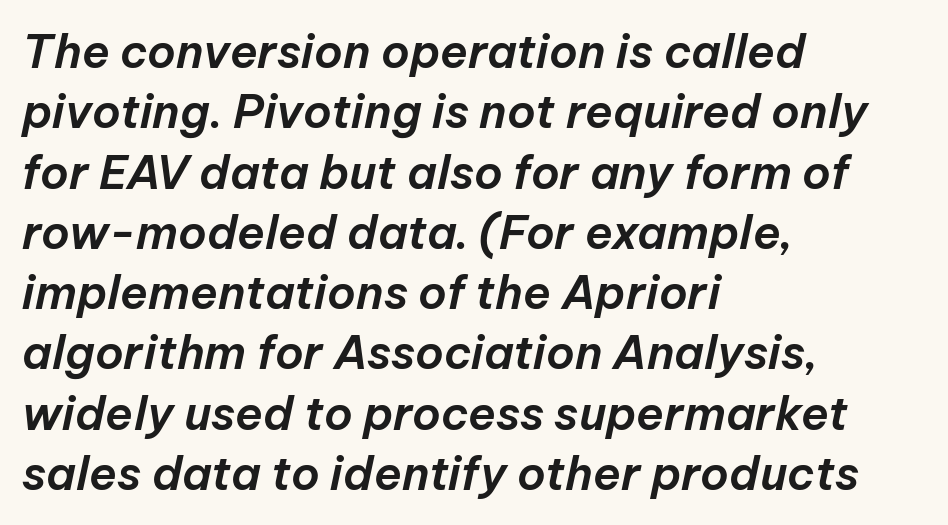
The image shows 46 px text type, italic (leaning right); set left-aligned, normal line spacing (1.31x), normal letter spacing, not underlined; low stroke contrast and a medium x-height.
